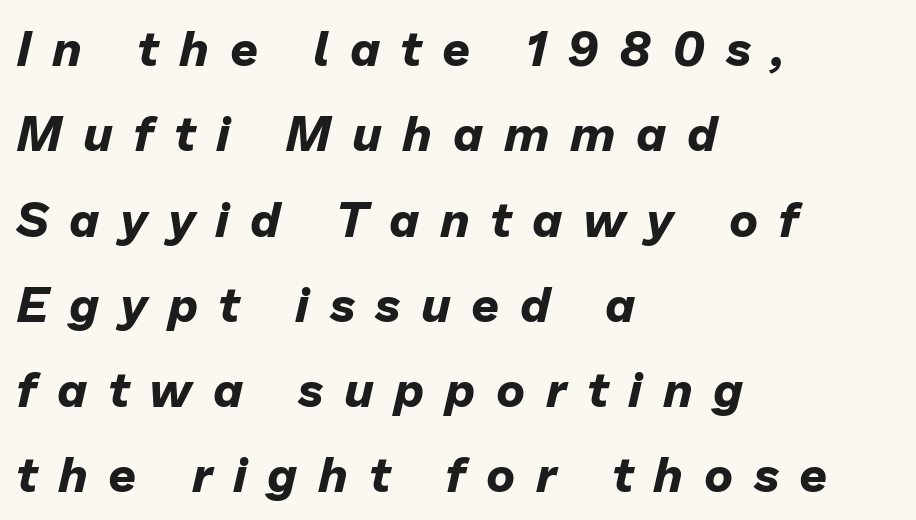
Q: Is the text bold? A: Yes.
Q: Is the text italic (slanted)? A: Yes, it leans right by about 13 degrees.
Q: Is the text underlined? A: No.
Q: How is the paragraph aligned? A: Left-aligned.
Q: Is the spacing between letters normal or unusually wide? A: Unusually wide.
Q: Width (condensed, normal, or wide)? A: Normal.
Q: Stroke contrast? A: Low.
Q: x-height? A: Medium.
Q: Monospaced? A: No.
